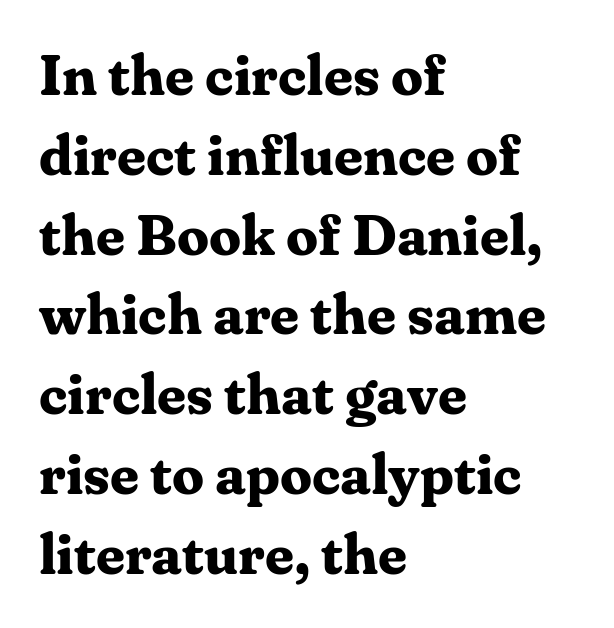
The image shows 57 px bold serif type, upright; set left-aligned, normal line spacing (1.4x), normal letter spacing, not underlined; medium stroke contrast and a medium x-height.
